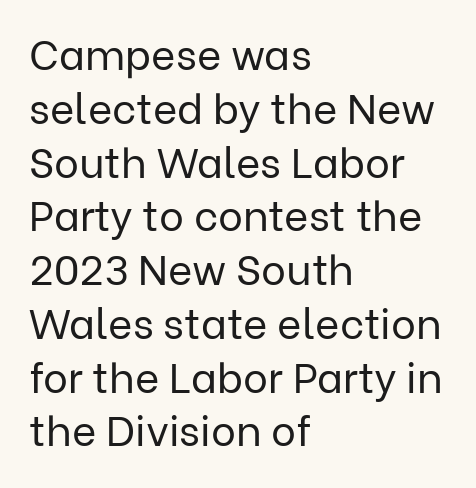
The image shows 42 px regular-weight sans-serif type, upright; set left-aligned, normal line spacing (1.28x), normal letter spacing, not underlined; low stroke contrast and a medium x-height.
